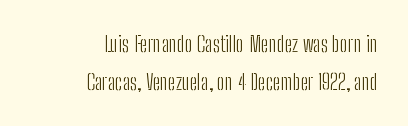
Q: Is the text bold? A: No.
Q: Is the text italic (slanted)? A: No, it is upright.
Q: Is the text underlined? A: No.
Q: How is the paragraph aligned? A: Right-aligned.
Q: Is the spacing between letters normal or unusually wide? A: Normal.
